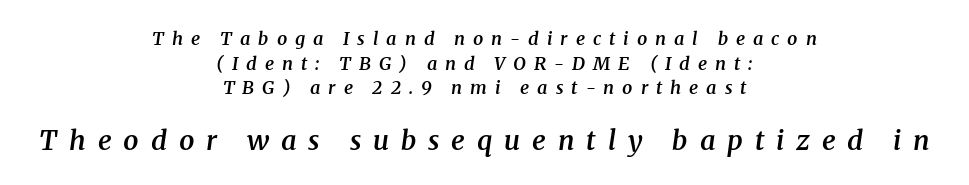
The image shows 27 px text type, italic (leaning right); set centered, normal line spacing (1.37x), unusually wide letter spacing (+0.44 em), not underlined; the second (bottom) block is 1.5x larger.
